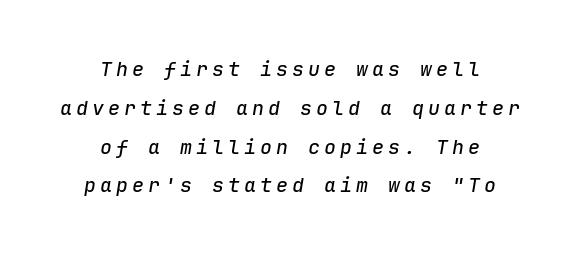
The vertical gap from one line to the next is large. The paragraph shown floats in the horizontal middle. This rendering widens character spacing well past its baseline value. The foot of each line stays bare and open.
